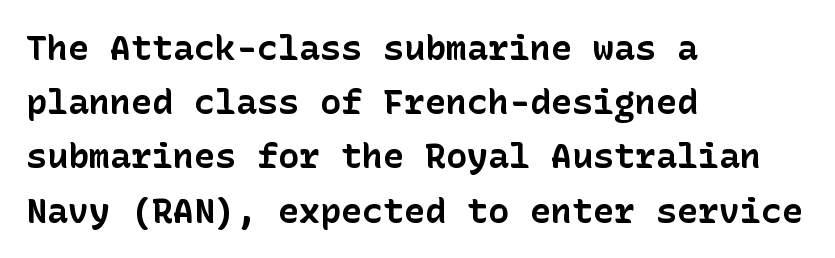
Short note: letters normally spaced. The designer left line spacing at the default. The rendering anchors every line to the left-hand side. No italicization has been applied; the sample stays upright.
